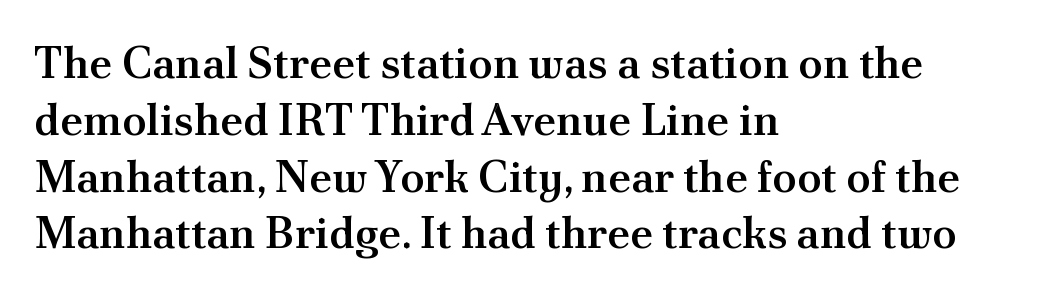
{"serif": "yes", "italic": "no", "bold": "semi", "weight": "semibold", "width": "normal", "stroke_contrast": "medium", "x_height": "small", "monospaced": "no", "underline": "no", "align": "left", "line_spacing": "normal", "line_spacing_ratio": 1.29, "letter_spacing": "normal", "letter_spacing_em": 0.0, "glyph_px": 44}
